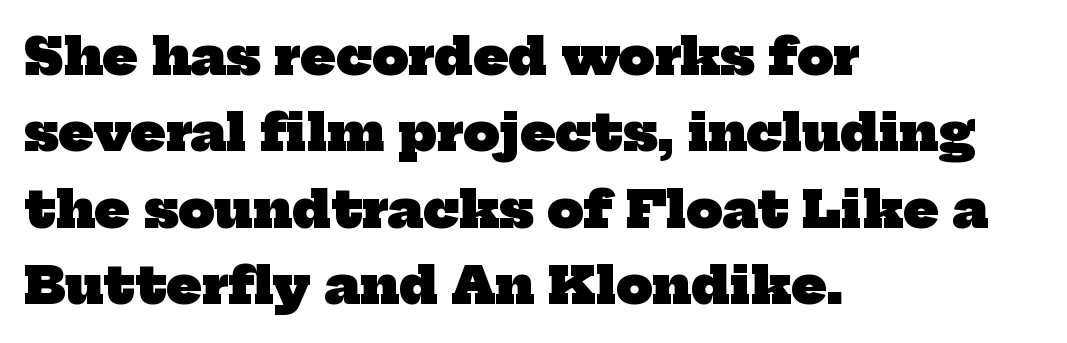
The rendering shows small feet on the letterforms — a serif design. These lines are set flush left with a ragged right edge. How are the letters spaced? Ordinarily, with no added tracking. The designer left line spacing at the default.
